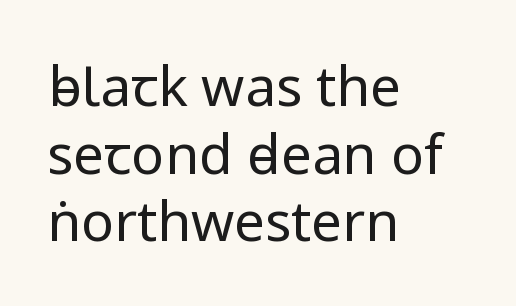
Varying glyph widths throughout — classic text-font behaviour. A bare baseline throughout the passage. Posture: vertical. Is this a heavy cut? Hardly; it is regular or lighter. The face used here is a sans, in the tradition of grotesques and geometrics.
